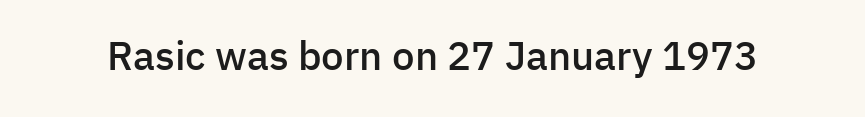
The image shows 40 px semibold sans-serif type, upright; set normal letter spacing, not underlined; low stroke contrast and a medium x-height.
